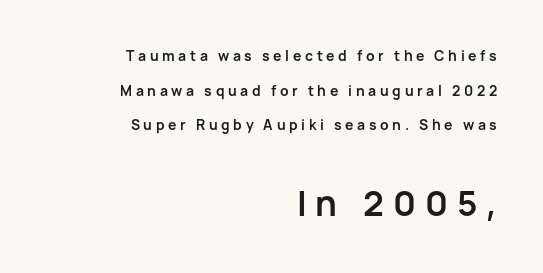
The foot of each line stays bare and open. Looks like regular typesetting: each glyph gets only the width it needs. This layout puts the modest block above and the oversized block below. Bold? Absolutely — the strokes are thick and heavy.
